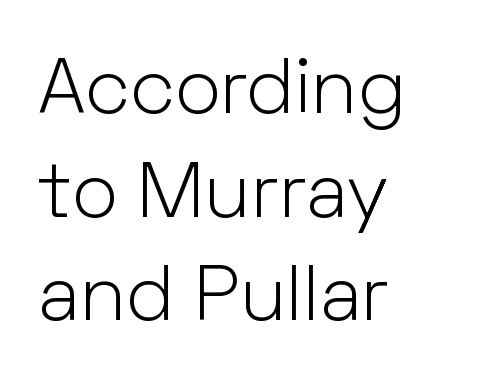
These lines are set flush left with a ragged right edge. The foot of each line stays bare and open. The vertical gap from one line to the next is medium. These glyphs show unthickened strokes, regular width or finer. The letters stand upright; this is a roman face.
